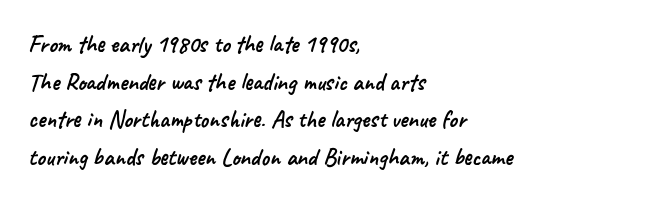
{"underline": "no", "align": "left", "line_spacing": "normal", "line_spacing_ratio": 1.57, "letter_spacing": "normal", "letter_spacing_em": 0.0, "glyph_px": 24}
